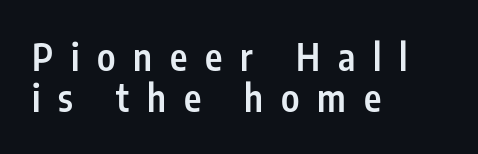
{"serif": "no", "italic": "no", "bold": "semi", "weight": "semibold", "width": "condensed", "stroke_contrast": "low", "x_height": "medium", "monospaced": "no", "underline": "no", "align": "left", "line_spacing": "tight", "line_spacing_ratio": 1.12, "letter_spacing": "wide", "letter_spacing_em": 0.48, "glyph_px": 37}
